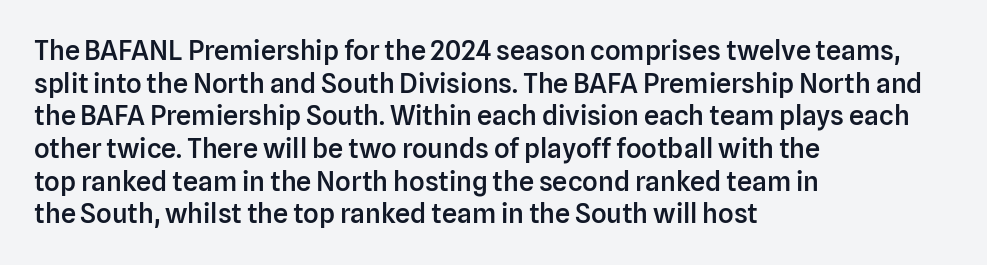
The image shows 27 px text type, upright; set left-aligned, line spacing 1.21x, normal letter spacing, not underlined.
